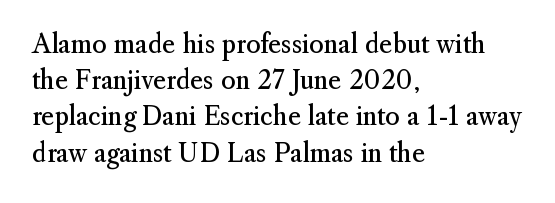
The cut favours lightness, reaching ordinary text weight at its darkest. Left-aligned paragraph, ragged on the right. There is no visible air inserted between adjacent glyphs. Has an underline been added? It has not. Upright lettering throughout. Leading matches the norm, producing a regular column.
